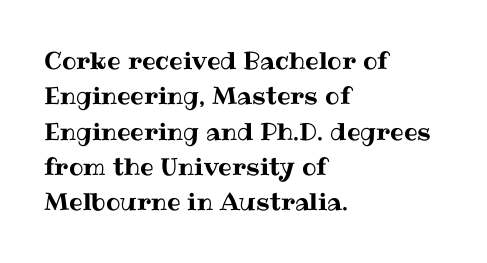
The passage shown stacks its lines at a standard gap. No extra tracking has been applied to these lines. Compared with a centered layout, this one pins lines to the left instead. The area under the type is left untouched. When letters stand straight like this, we call the style roman or upright.
